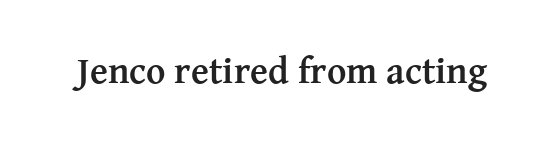
Unmarked baselines from the first word to the last. Upright lettering throughout. What stands out about the letter spacing? Nothing — it is the standard amount. Note the varied advance widths — an 'i' is clearly narrower than an 'm'.
